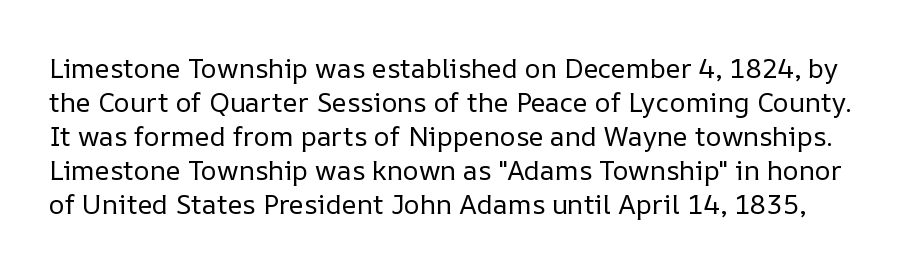
Q: Is the text bold? A: No.
Q: Is the text italic (slanted)? A: No, it is upright.
Q: Is the text underlined? A: No.
Q: Is the spacing between letters normal or unusually wide? A: Normal.
Q: Is the spacing between lines tight, normal or loose? A: Normal.
